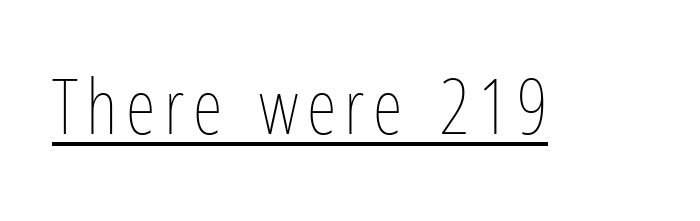
Q: Is the text bold? A: No.
Q: Is the text italic (slanted)? A: No, it is upright.
Q: Is the text underlined? A: Yes.
Q: Width (condensed, normal, or wide)? A: Condensed.
Q: Stroke contrast? A: Low.
Q: x-height? A: Medium.
Q: Monospaced? A: No.
